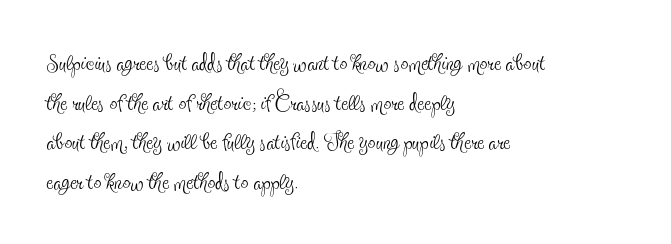
The typeface chosen for these lines features serifs. This reads as an unemphasized weight, regular at the heaviest. The letters sit at their default tracking, neither squeezed nor spread. Leftover space on each line is placed entirely after the last word. The passage shown is not underscored anywhere.
